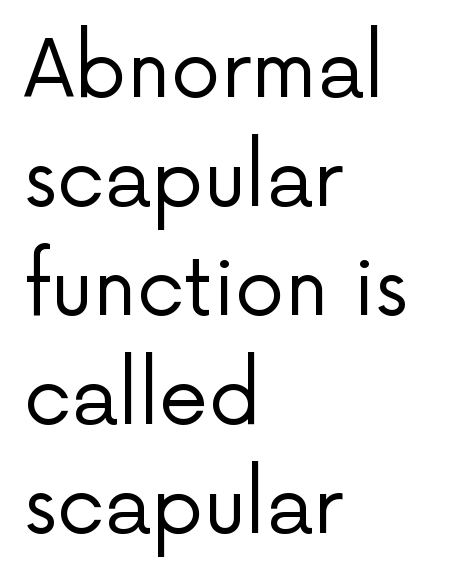
The image shows 79 px regular-weight sans-serif type, upright; set left-aligned, normal line spacing (1.38x), normal letter spacing, not underlined; low stroke contrast and a medium x-height.
